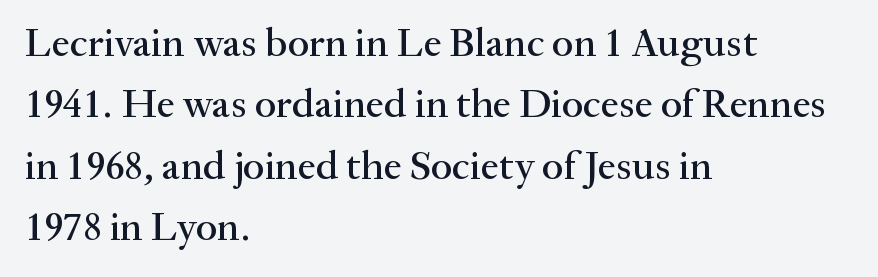
Q: Is the text italic (slanted)? A: No, it is upright.
Q: Is the typeface a serif or a sans-serif typeface? A: Serif.
Q: Is the text underlined? A: No.
Q: How is the paragraph aligned? A: Left-aligned.
Q: Is the spacing between letters normal or unusually wide? A: Normal.
Q: Is the spacing between lines tight, normal or loose? A: Normal.
Q: Width (condensed, normal, or wide)? A: Normal.
Q: Stroke contrast? A: Medium.
Q: x-height? A: Small.
Q: Monospaced? A: No.
